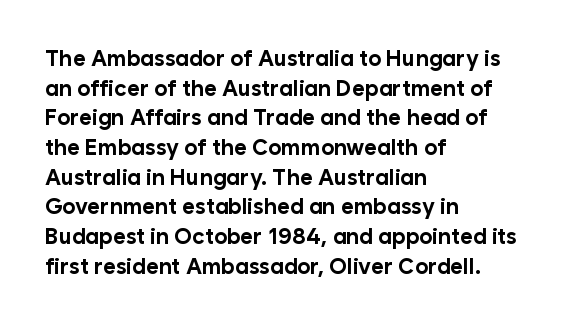
Caption: standard tracking, unaltered. Bold? Absolutely — the strokes are thick and heavy. Where is the straight margin? On the left. The line-height multiplier appears to be the usual default. Underlining? Definitely not there. Upright lettering throughout.
